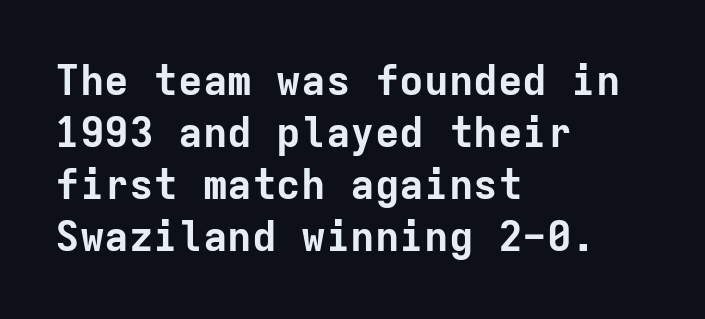
How heavy is the stroke? Heavy — this is a bold. Looks like terminal output: every glyph gets an equal slot. Unmarked baselines from the first word to the last. Caption: standard tracking, unaltered. Regarding serifs, this sample does without them.
